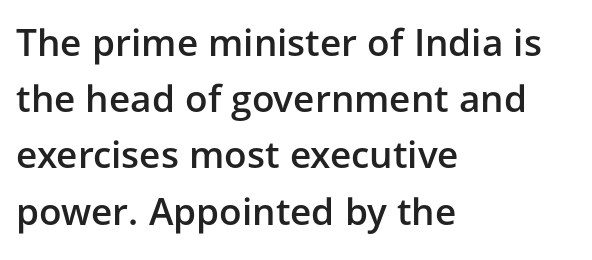
Note: no serifs on the glyphs. Vertically, the passage feels balanced, rows spaced as you'd expect. This rendering uses left alignment, leaving the right contour irregular. Does the weight exceed regular? Yes, but only to semibold.
